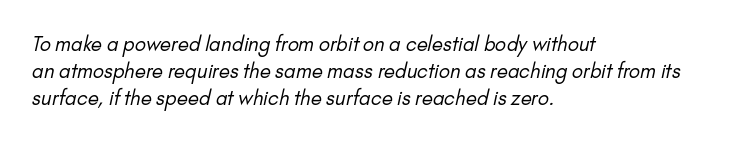
Q: Is the text bold? A: No.
Q: Is the text underlined? A: No.
Q: How is the paragraph aligned? A: Left-aligned.
Q: Is the spacing between letters normal or unusually wide? A: Normal.
Q: Is the spacing between lines tight, normal or loose? A: Normal.
